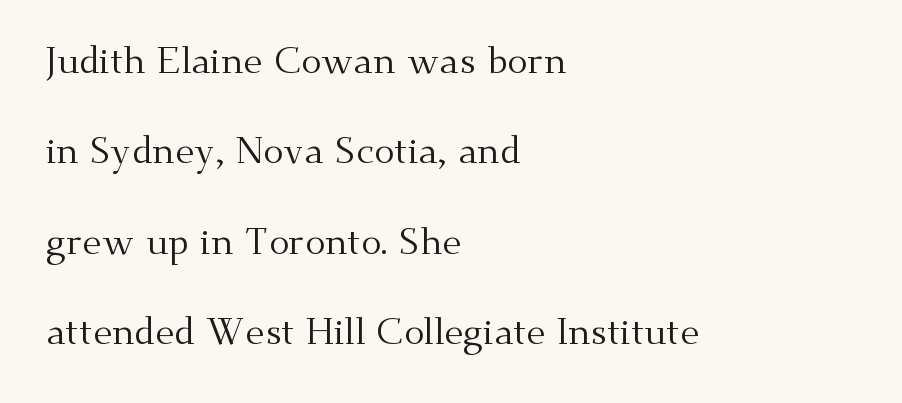
The image shows 38 px regular-weight serif type, upright; set left-aligned, loose line spacing (2.38x), normal letter spacing, not underlined; medium stroke contrast and a small x-height.
